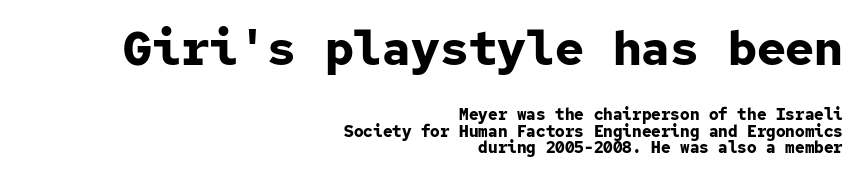
The image shows 48 px bold sans-serif type, upright, monospaced; set right-aligned, tight line spacing (1.02x), normal letter spacing, not underlined; the first (top) block is 3.0x larger; low stroke contrast and a medium x-height.
